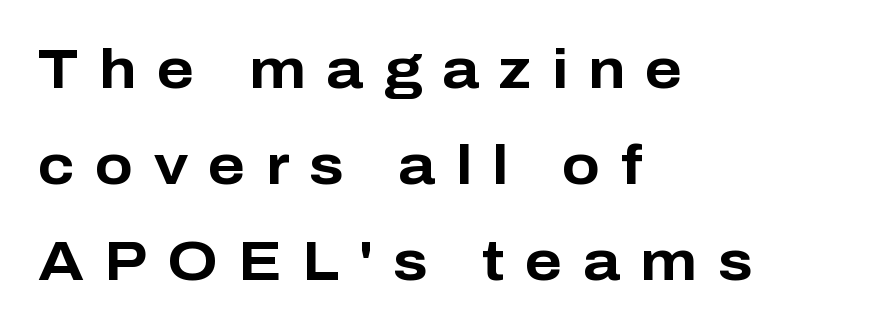
The font family rendered here belongs to the sans-serif group. Casual observation: everything's shoved over to the left. Ascenders rise straight up at ninety degrees. A typesetter would call this proportional, since set widths differ per character. Clear beneath every line of the passage.
